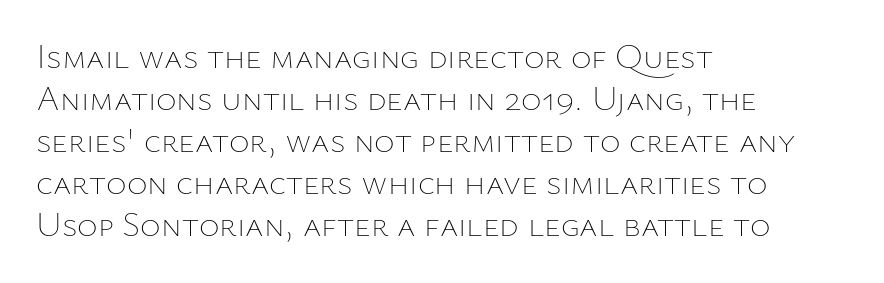
The letters sit at their default tracking, neither squeezed nor spread. Underline: absent. Weight class: somewhere from thin through regular. Ascenders rise straight up at ninety degrees. Spacing verdict: proportional, widths tailored to each character. Teacher's note: observe the even left margin — that is flush-left alignment.
